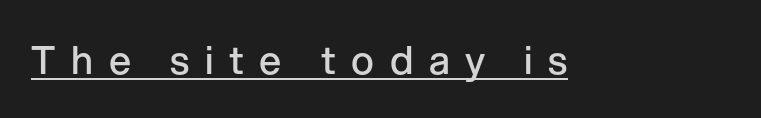
Q: Is the text bold? A: Semi-bold.
Q: Is the text italic (slanted)? A: No, it is upright.
Q: Is the typeface a serif or a sans-serif typeface? A: Sans-serif.
Q: Is the text underlined? A: Yes.
Q: Is the spacing between letters normal or unusually wide? A: Unusually wide.
Q: Width (condensed, normal, or wide)? A: Normal.
Q: Stroke contrast? A: Low.
Q: x-height? A: Medium.
Q: Monospaced? A: No.
